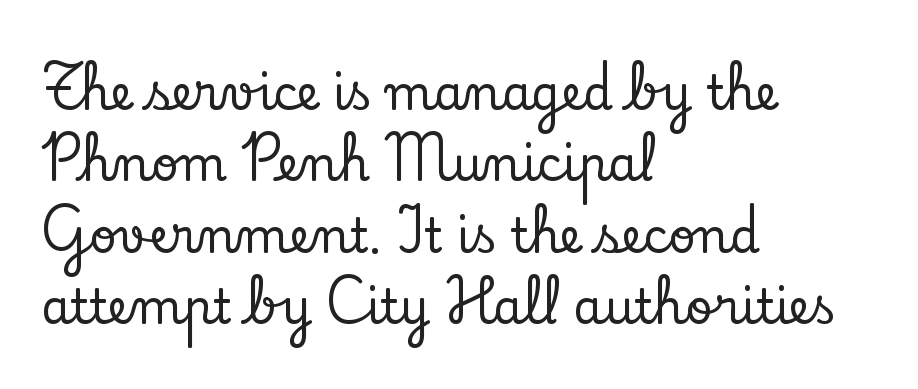
Q: Is the text italic (slanted)? A: No, it is upright.
Q: Is the typeface a serif or a sans-serif typeface? A: Serif.
Q: Is the text underlined? A: No.
Q: How is the paragraph aligned? A: Left-aligned.
Q: Is the spacing between letters normal or unusually wide? A: Normal.
Q: Is the spacing between lines tight, normal or loose? A: Normal.
Q: Width (condensed, normal, or wide)? A: Normal.
Q: Stroke contrast? A: Low.
Q: x-height? A: Small.
Q: Monospaced? A: No.
